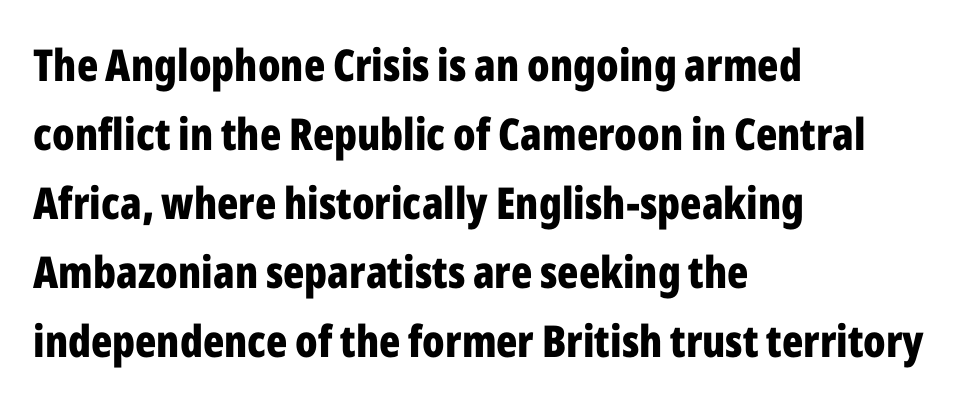
The image shows 44 px bold, condensed sans-serif type, upright; set left-aligned, normal line spacing (1.57x), normal letter spacing, not underlined; low stroke contrast and a medium x-height.
